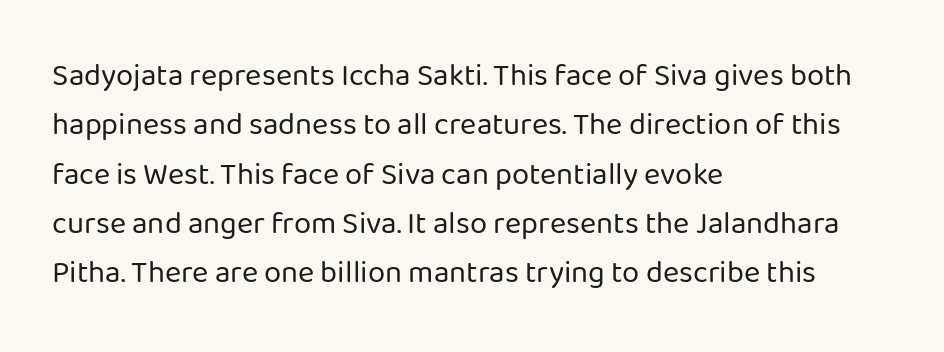
Vertically, the passage feels balanced, rows spaced as you'd expect. The area under the type is left untouched. Weight: in the light-to-regular range. This sample uses a sans-serif face. The passage shown is typed in a proportional face where columns would drift.
